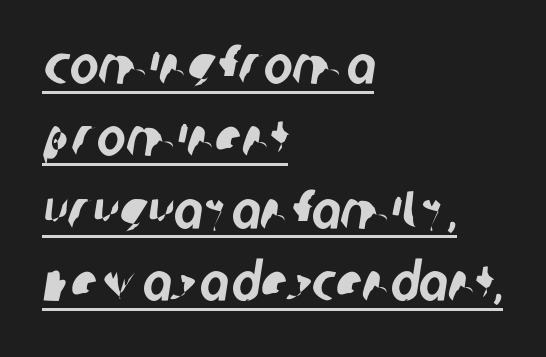
{"serif": "no", "width": "condensed", "stroke_contrast": "low", "x_height": "large", "monospaced": "no", "underline": "yes", "align": "left", "line_spacing": "normal", "line_spacing_ratio": 1.34, "letter_spacing": "normal", "letter_spacing_em": 0.0, "glyph_px": 54}
